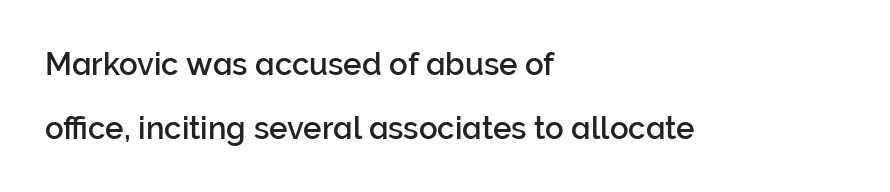
The image shows 31 px sans-serif type, upright; set left-aligned, loose line spacing (2.06x), normal letter spacing, not underlined; low stroke contrast and a medium x-height.
